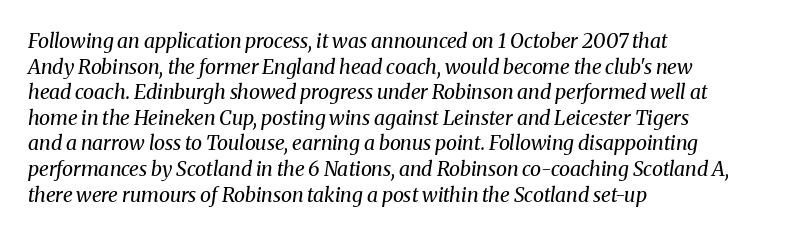
{"italic": "yes", "lean": "right", "slant_degrees": 8, "bold": "no", "underline": "no", "align": "left", "line_spacing": "normal", "line_spacing_ratio": 1.28, "letter_spacing": "normal", "letter_spacing_em": 0.0, "glyph_px": 20}
